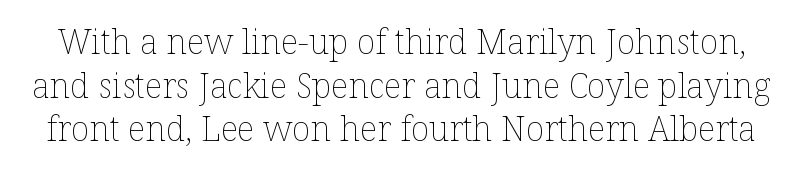
Varying glyph widths throughout — classic text-font behaviour. Italic? Not at all — the glyphs are vertical. Descenders are the only things crossing below the line. Weight: not bold — regular or lighter. These lines keep a tight, regular rhythm from letter to letter. Interline gaps are of average width in this sample.
